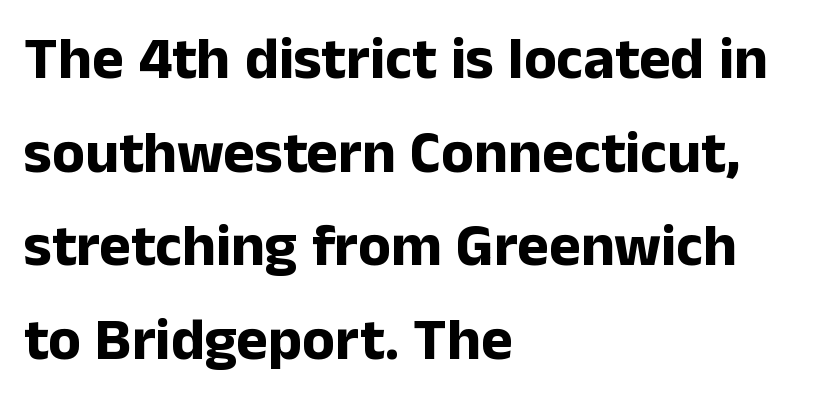
Letter spacing: default. Nothing sits at the stroke ends, so this counts as sans-serif. In terms of posture, this sample is upright. These lines are rendered in a variable-pitch font. The rows are spaced the way most documents space them.
